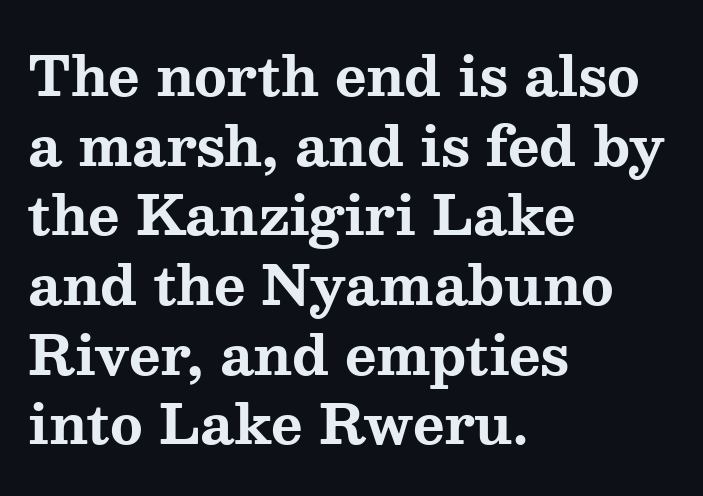
Q: Is the text bold? A: Yes.
Q: Is the text italic (slanted)? A: No, it is upright.
Q: Is the typeface a serif or a sans-serif typeface? A: Serif.
Q: Is the text underlined? A: No.
Q: How is the paragraph aligned? A: Left-aligned.
Q: Is the spacing between letters normal or unusually wide? A: Normal.
Q: Is the spacing between lines tight, normal or loose? A: Normal.
Q: Width (condensed, normal, or wide)? A: Wide.
Q: Stroke contrast? A: Medium.
Q: x-height? A: Medium.
Q: Monospaced? A: No.
